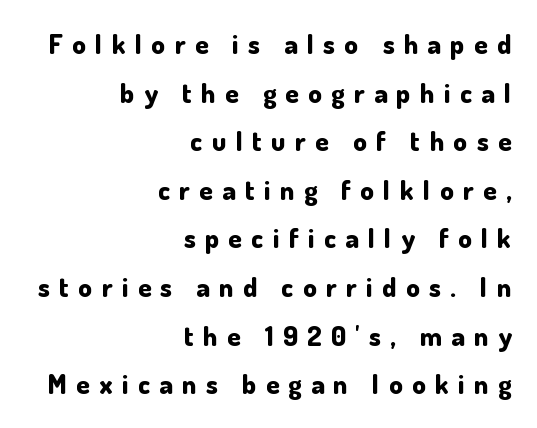
Loose tracking; the words dissolve into strings of separated letters. Reading down the block, your eye finds every line finishing at a fixed right position. Strokes here are thick enough to call this a true bold. Quick note: not italic, upright.
